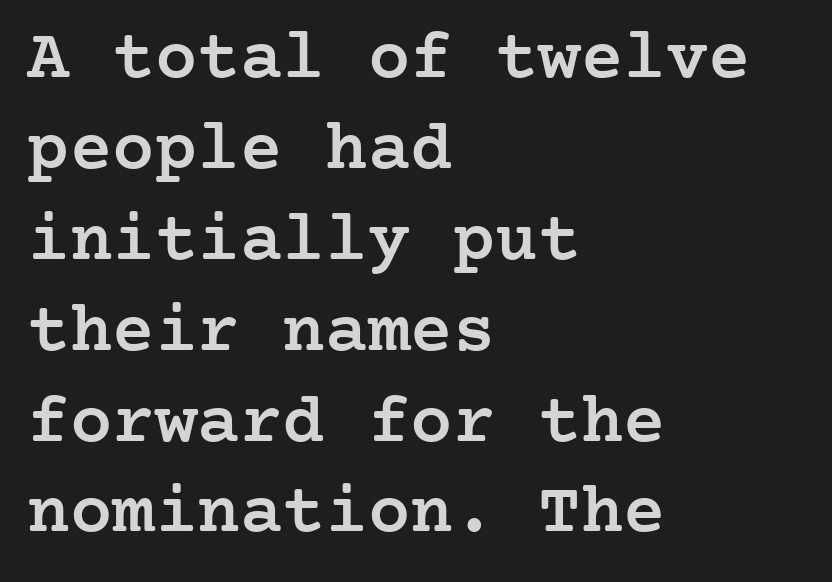
Observe the serifs anchoring each vertical stroke in this sample. Left-aligned paragraph, ragged on the right. Typesetter's note: demi weight, one step under bold. The gaps between neighbouring characters are ordinary and unremarkable.
